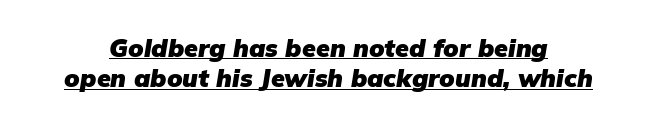
Somebody hit Ctrl+U on this one — the words are underlined. Notice how the stems are inclined rather than vertical — that's the hallmark of italics. Here the glyphs are tracked normally, forming tight word shapes. The face used here has the dense, thick strokes of a bold.
